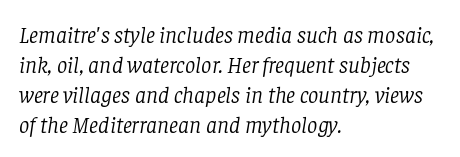
The image shows 23 px text type, italic (leaning right); set left-aligned, normal line spacing (1.3x), normal letter spacing, not underlined.
